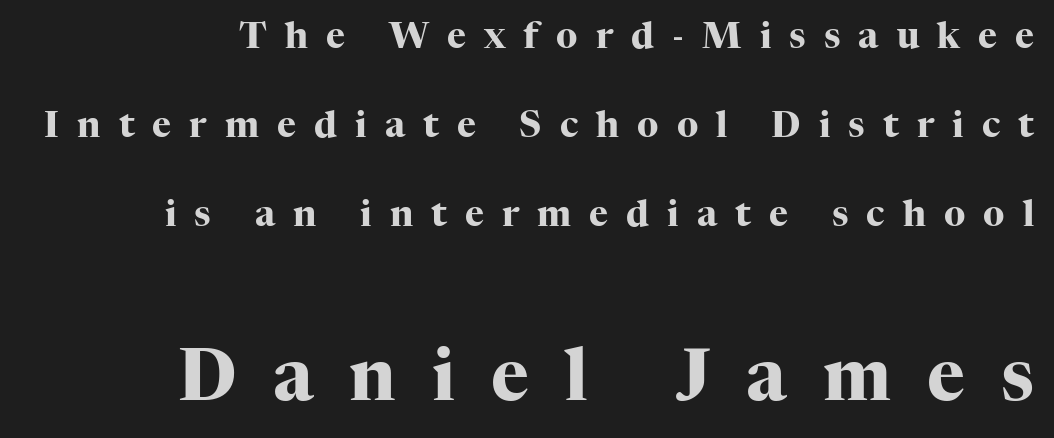
The compositor pushed each line to the right boundary. The horizontal fit of the characters is loose and conspicuously gappy. Reading top to bottom, the characters get bigger at the block break. You could not count columns in this text — the font is proportionally spaced. What kind of face is this? One with serifs. The passage shown is emphatically bold.
